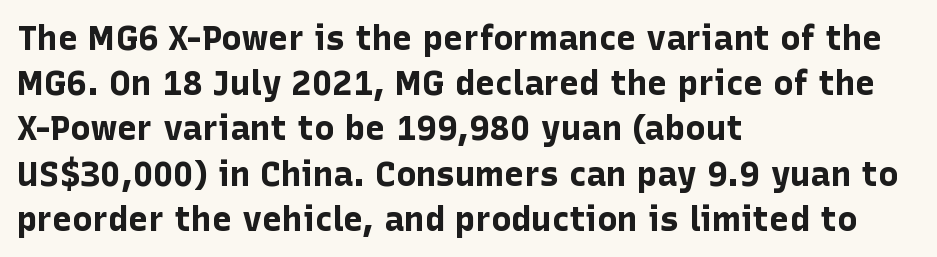
{"serif": "no", "italic": "no", "bold": "yes", "weight": "bold", "width": "normal", "stroke_contrast": "low", "x_height": "medium", "monospaced": "no", "underline": "no", "align": "left", "line_spacing": "normal", "line_spacing_ratio": 1.33, "letter_spacing": "normal", "letter_spacing_em": 0.0, "glyph_px": 34}
